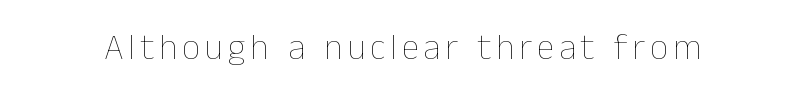
{"italic": "no", "bold": "no", "weight": "thin", "width": "normal", "stroke_contrast": "low", "x_height": "medium", "monospaced": "no", "underline": "no", "glyph_px": 36}
